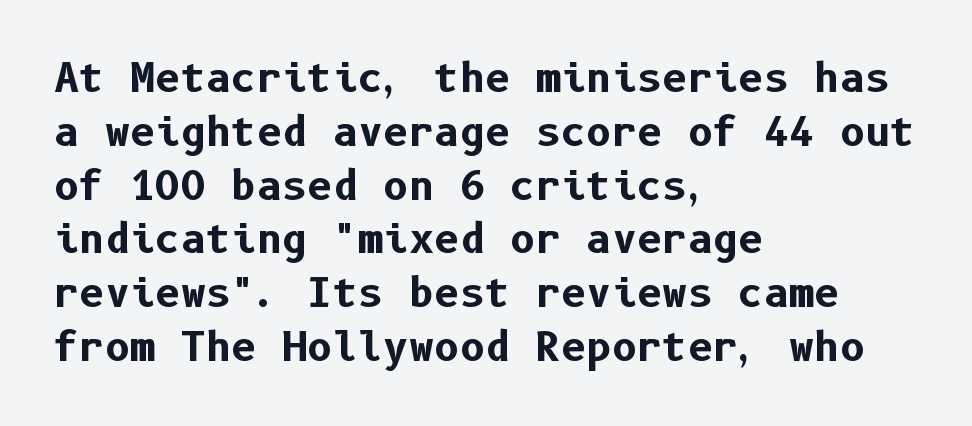
A sans-serif font was chosen for this passage. Only glyphs here, with clear space below each row. Every character sits straight up, as roman type does. Honestly, the row spacing looks completely unremarkable. You'd pick this weight for a headline — it's a proper bold. Teacher's note: observe the even left margin — that is flush-left alignment.
